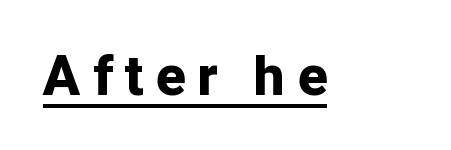
The image shows 54 px bold sans-serif type, upright; set unusually wide letter spacing (+0.24 em), underlined; low stroke contrast and a medium x-height.
